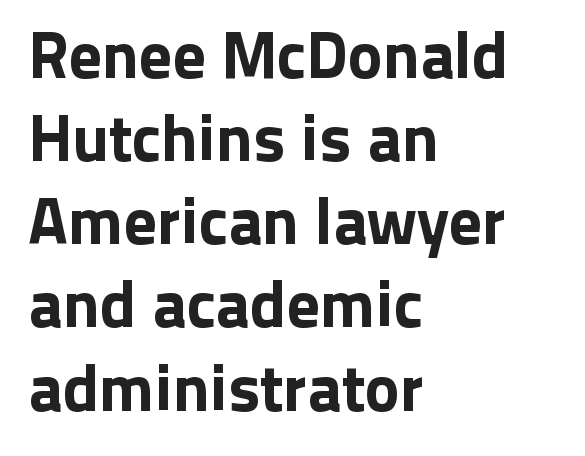
Q: Is the text italic (slanted)? A: No, it is upright.
Q: Is the typeface a serif or a sans-serif typeface? A: Sans-serif.
Q: Is the text underlined? A: No.
Q: How is the paragraph aligned? A: Left-aligned.
Q: Is the spacing between letters normal or unusually wide? A: Normal.
Q: Is the spacing between lines tight, normal or loose? A: Normal.
Q: Width (condensed, normal, or wide)? A: Normal.
Q: Stroke contrast? A: Low.
Q: x-height? A: Medium.
Q: Monospaced? A: No.
